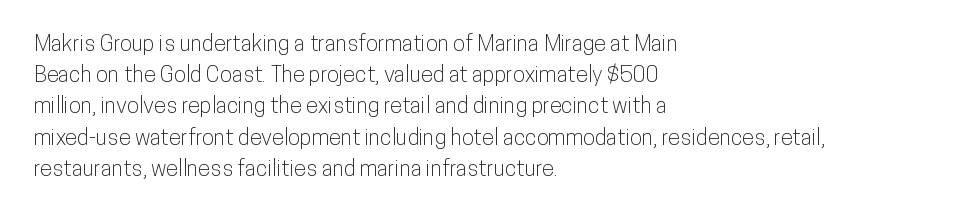
The image shows 22 px text type, upright; set left-aligned, normal line spacing (1.42x), normal letter spacing, not underlined.
